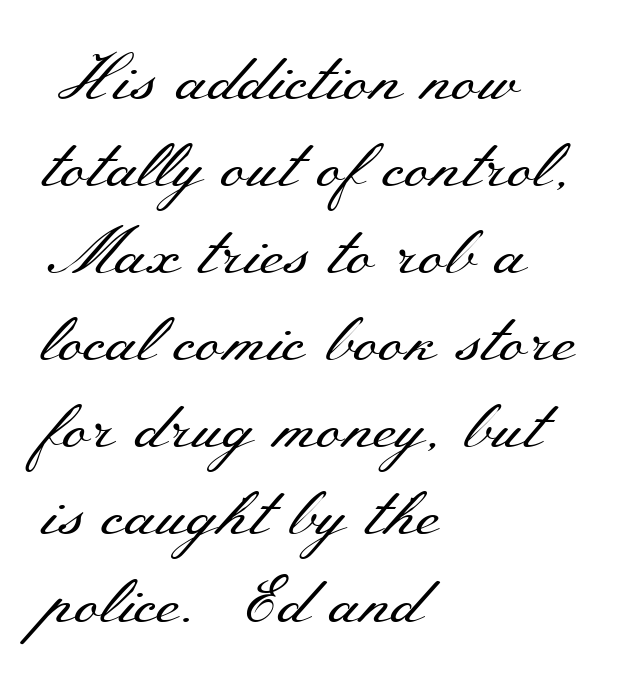
Q: Is the text bold? A: No.
Q: Is the text italic (slanted)? A: Yes.
Q: Is the typeface a serif or a sans-serif typeface? A: Serif.
Q: Is the text underlined? A: No.
Q: How is the paragraph aligned? A: Left-aligned.
Q: Is the spacing between letters normal or unusually wide? A: Normal.
Q: Is the spacing between lines tight, normal or loose? A: Normal.
Q: Width (condensed, normal, or wide)? A: Wide.
Q: Stroke contrast? A: Medium.
Q: x-height? A: Small.
Q: Monospaced? A: No.
